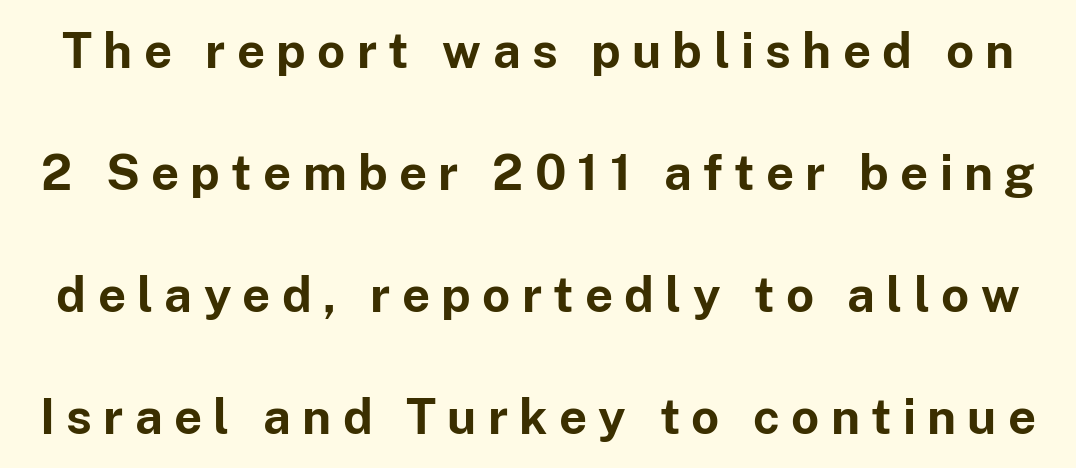
Q: Is the text bold? A: Yes.
Q: Is the text italic (slanted)? A: No, it is upright.
Q: Is the typeface a serif or a sans-serif typeface? A: Sans-serif.
Q: Is the text underlined? A: No.
Q: Is the spacing between letters normal or unusually wide? A: Unusually wide.
Q: Is the spacing between lines tight, normal or loose? A: Loose.
Q: Width (condensed, normal, or wide)? A: Normal.
Q: Stroke contrast? A: Low.
Q: x-height? A: Medium.
Q: Monospaced? A: No.
